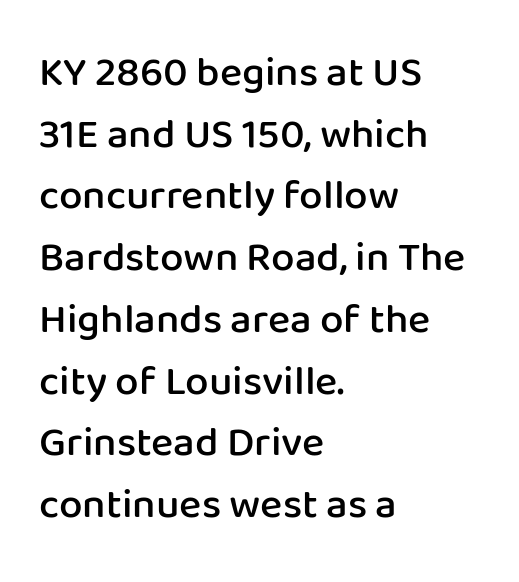
The font family rendered here belongs to the sans-serif group. The face used here is proportionally spaced, like ordinary book or web type. The letters are semibold — heavier than regular but short of a full bold. Caption: standard tracking, unaltered. Teacher's note: observe the even left margin — that is flush-left alignment. Italic: no, the glyphs are upright roman.
